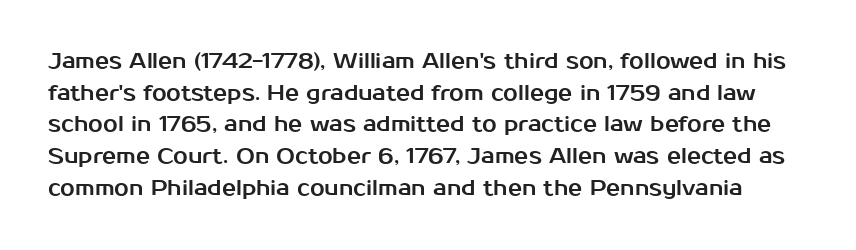
Q: Is the text italic (slanted)? A: No, it is upright.
Q: Is the text underlined? A: No.
Q: Is the spacing between letters normal or unusually wide? A: Normal.
Q: Is the spacing between lines tight, normal or loose? A: Normal.
